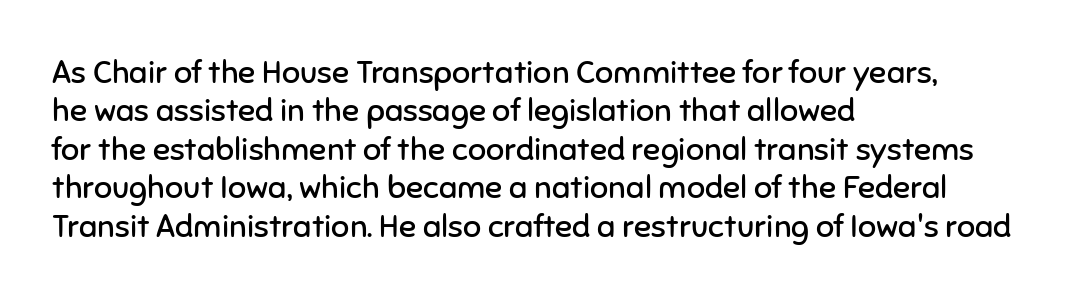
{"serif": "no", "italic": "no", "bold": "no", "weight": "regular", "width": "normal", "stroke_contrast": "low", "x_height": "medium", "monospaced": "no", "underline": "no", "align": "left", "line_spacing_ratio": 1.2, "letter_spacing": "normal", "letter_spacing_em": 0.0, "glyph_px": 32}
